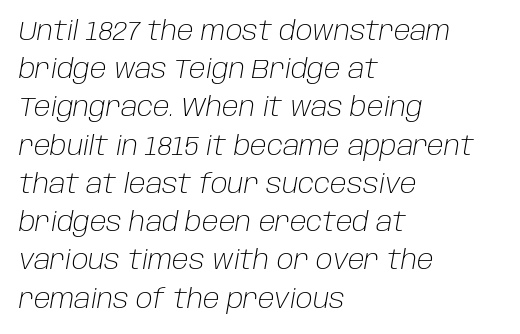
The image shows 26 px text type, italic (leaning right); set left-aligned, normal line spacing (1.47x), normal letter spacing, not underlined.
